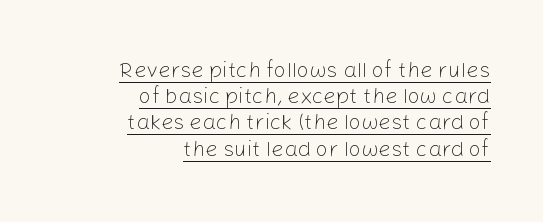
The image shows 22 px text type, upright; set right-aligned, line spacing 1.19x, normal letter spacing, underlined.
